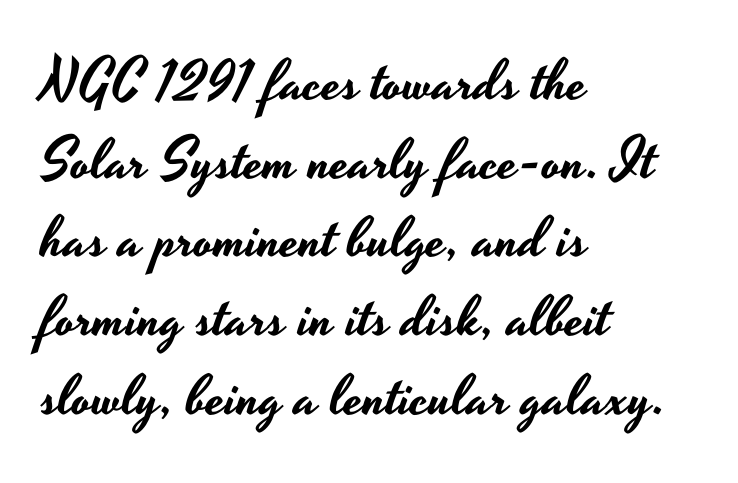
Each new line begins a customary step beneath the previous one. Tracking value appears to be zero — textbook default spacing. The glyphs are unaccompanied by any horizontal stroke below them. Do the characters align in a grid? No, the font is proportional. Alignment: flush left.
